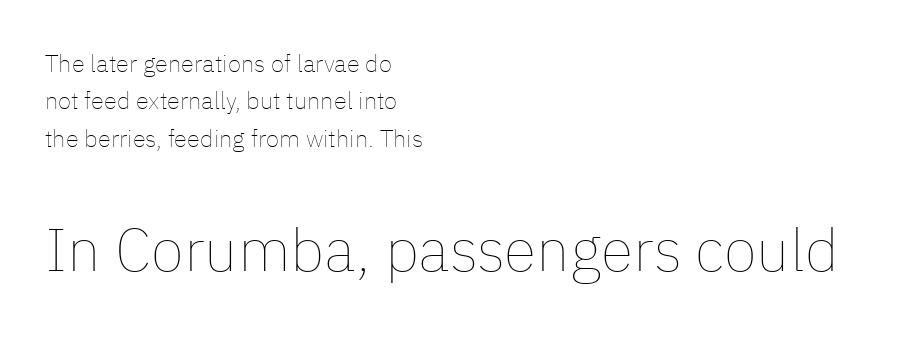
The image shows 60 px thin type, upright; set left-aligned, normal line spacing (1.56x), normal letter spacing, not underlined; the second (bottom) block is 2.5x larger; low stroke contrast and a medium x-height.
